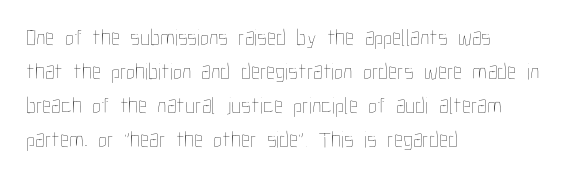
Q: Is the text bold? A: No.
Q: Is the text italic (slanted)? A: No, it is upright.
Q: Is the text underlined? A: No.
Q: How is the paragraph aligned? A: Left-aligned.
Q: Is the spacing between letters normal or unusually wide? A: Normal.
Q: Is the spacing between lines tight, normal or loose? A: Normal.
